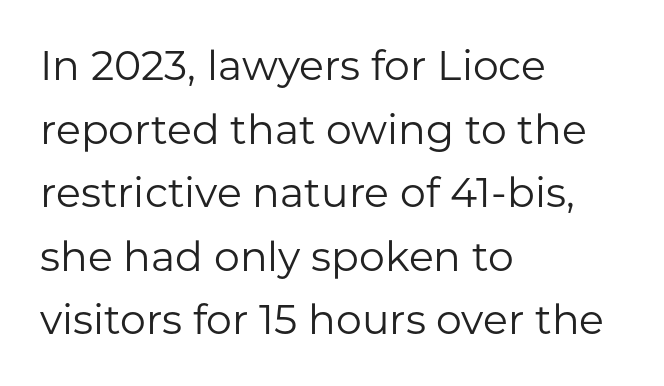
Q: Is the text bold? A: No.
Q: Is the text italic (slanted)? A: No, it is upright.
Q: Is the typeface a serif or a sans-serif typeface? A: Sans-serif.
Q: Is the text underlined? A: No.
Q: How is the paragraph aligned? A: Left-aligned.
Q: Is the spacing between letters normal or unusually wide? A: Normal.
Q: Is the spacing between lines tight, normal or loose? A: Normal.
Q: Width (condensed, normal, or wide)? A: Normal.
Q: Stroke contrast? A: Low.
Q: x-height? A: Medium.
Q: Monospaced? A: No.
